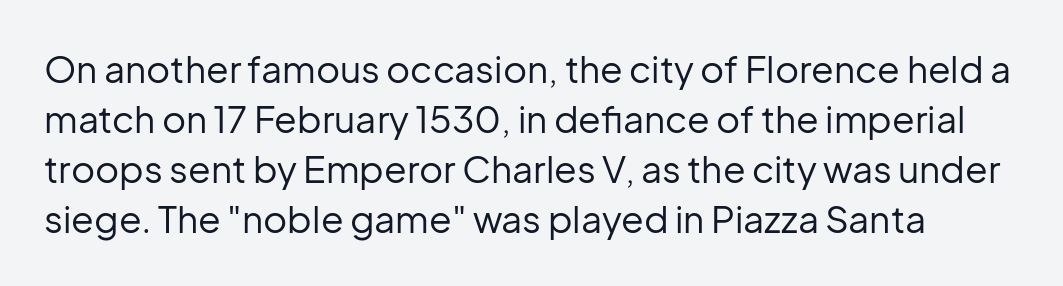
Q: Is the text bold? A: No.
Q: Is the text italic (slanted)? A: No, it is upright.
Q: Is the typeface a serif or a sans-serif typeface? A: Sans-serif.
Q: Is the text underlined? A: No.
Q: Is the spacing between letters normal or unusually wide? A: Normal.
Q: Is the spacing between lines tight, normal or loose? A: Normal.
Q: Width (condensed, normal, or wide)? A: Normal.
Q: Stroke contrast? A: Low.
Q: x-height? A: Medium.
Q: Monospaced? A: No.
